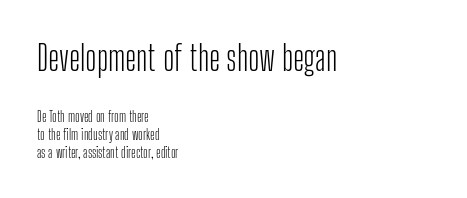
Left-aligned paragraph, ragged on the right. Interline gaps are of average width in this sample. The passage shown begins with its larger block and ends with its smaller one. Think of a printed novel: that variable character pitch is what you see here.
